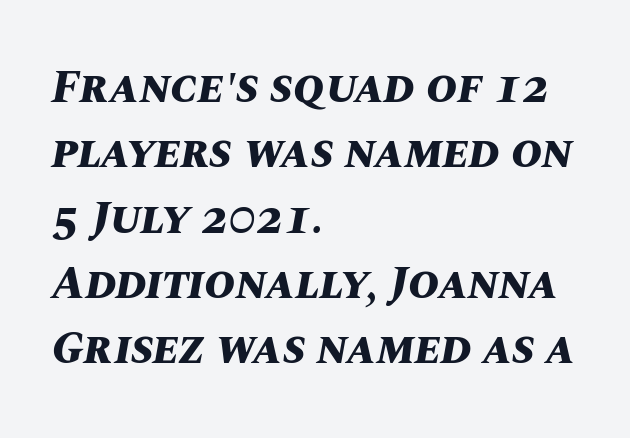
The image shows 47 px bold type, italic (leaning right); set left-aligned, normal line spacing (1.39x), normal letter spacing, not underlined; medium stroke contrast and a large x-height.
